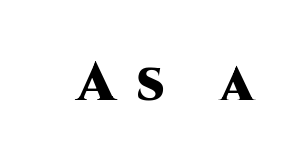
Q: Is the text bold? A: Yes.
Q: Is the text italic (slanted)? A: No, it is upright.
Q: Is the typeface a serif or a sans-serif typeface? A: Sans-serif.
Q: Is the text underlined? A: No.
Q: Is the spacing between letters normal or unusually wide? A: Unusually wide.
Q: Width (condensed, normal, or wide)? A: Normal.
Q: Stroke contrast? A: High.
Q: x-height? A: Large.
Q: Monospaced? A: No.
